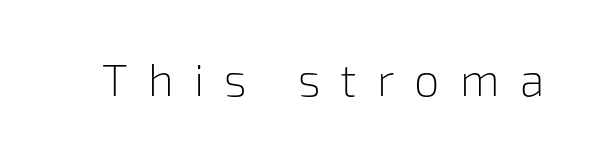
The image shows 45 px light sans-serif type, upright; set unusually wide letter spacing (+0.45 em), not underlined; low stroke contrast and a medium x-height.
